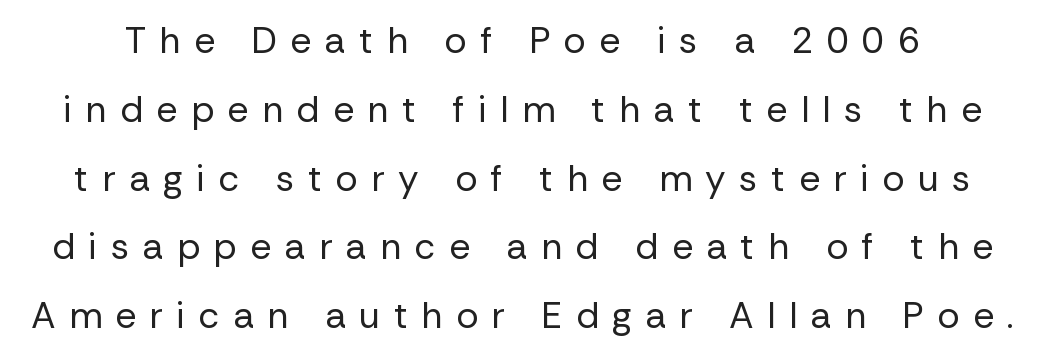
The image shows 37 px regular-weight sans-serif type, upright; set line spacing 1.86x, unusually wide letter spacing (+0.36 em), not underlined; low stroke contrast and a medium x-height.
